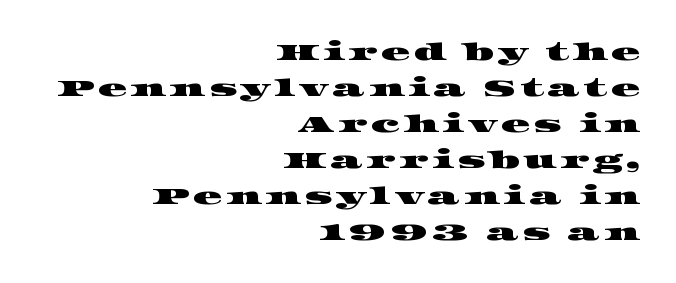
{"underline": "no", "align": "right", "line_spacing": "normal", "line_spacing_ratio": 1.5, "glyph_px": 24}
